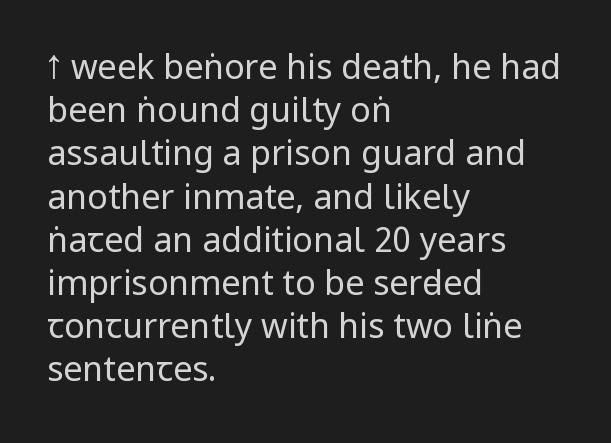
The image shows 34 px regular-weight, condensed sans-serif type, upright; set left-aligned, normal line spacing (1.27x), normal letter spacing, not underlined; low stroke contrast.
